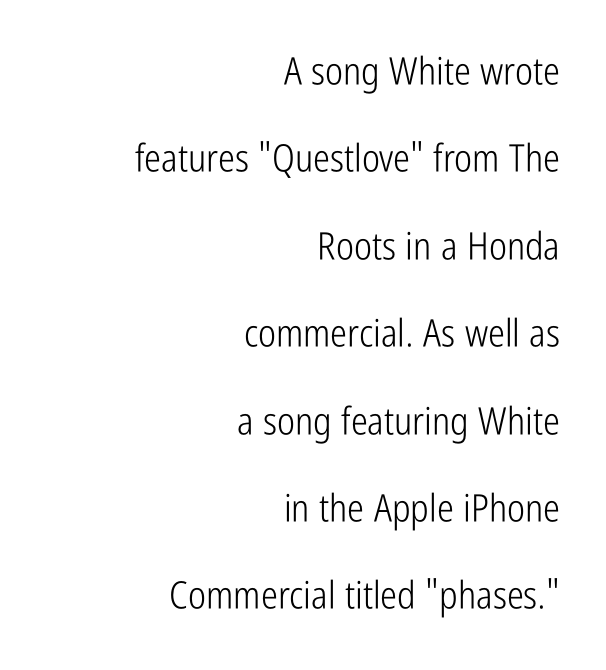
Q: Is the text bold? A: No.
Q: Is the text italic (slanted)? A: No, it is upright.
Q: Is the typeface a serif or a sans-serif typeface? A: Sans-serif.
Q: Is the text underlined? A: No.
Q: How is the paragraph aligned? A: Right-aligned.
Q: Is the spacing between letters normal or unusually wide? A: Normal.
Q: Is the spacing between lines tight, normal or loose? A: Loose.
Q: Width (condensed, normal, or wide)? A: Condensed.
Q: Stroke contrast? A: Low.
Q: x-height? A: Medium.
Q: Monospaced? A: No.
